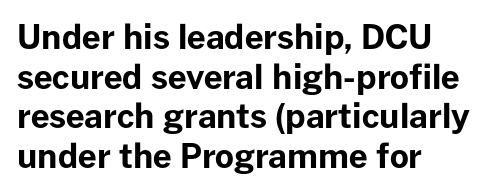
The image shows 33 px bold sans-serif type, upright; set left-aligned, line spacing 1.2x, normal letter spacing, not underlined; low stroke contrast and a medium x-height.
